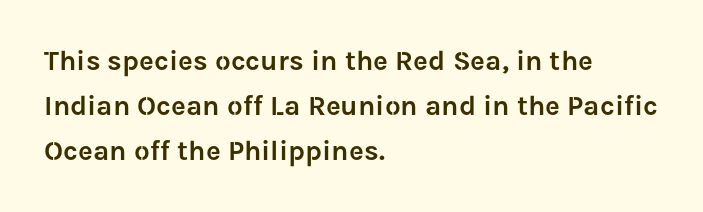
{"serif": "no", "italic": "no", "width": "normal", "stroke_contrast": "low", "x_height": "medium", "monospaced": "no", "underline": "no", "align": "left", "line_spacing": "normal", "line_spacing_ratio": 1.6, "letter_spacing": "normal", "letter_spacing_em": 0.0, "glyph_px": 28}
